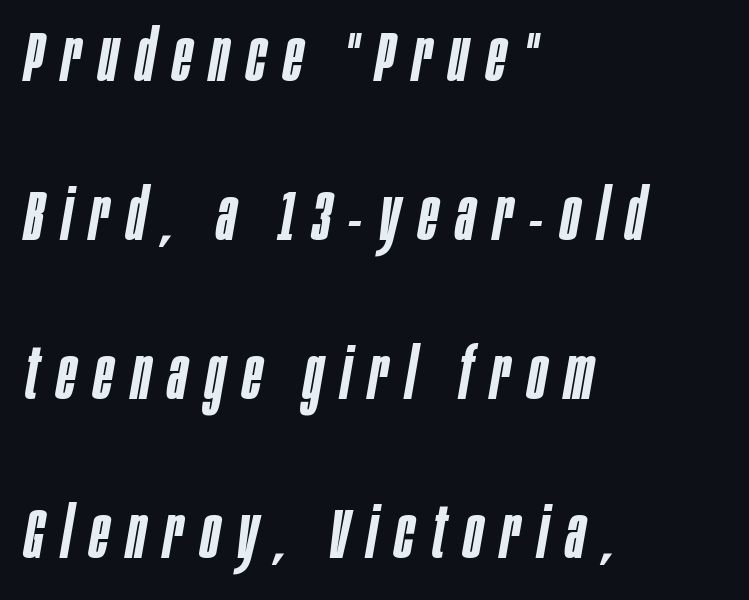
Underlining? Definitely not there. Successive baselines arrive slowly, with a big drop between each. A student would call this left alignment; a typographer would say flush left, rag right. A typesetter would mark this as italic. Each glyph is drawn with semibold strokes, heavier than normal yet not fully bold. Is this a fixed-width face? No — the glyphs have proportional, varying widths.
